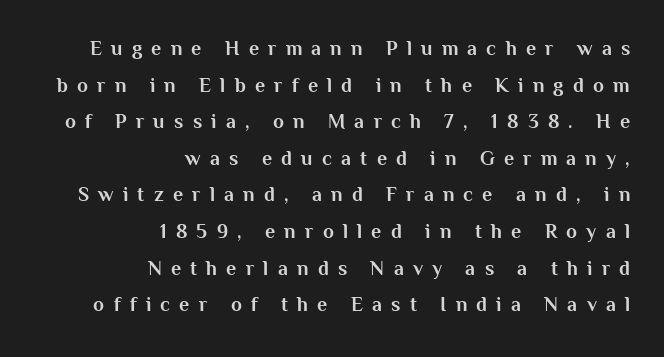
{"italic": "no", "bold": "yes", "underline": "no", "align": "right", "line_spacing_ratio": 1.83, "letter_spacing": "wide", "letter_spacing_em": 0.46, "glyph_px": 20}
